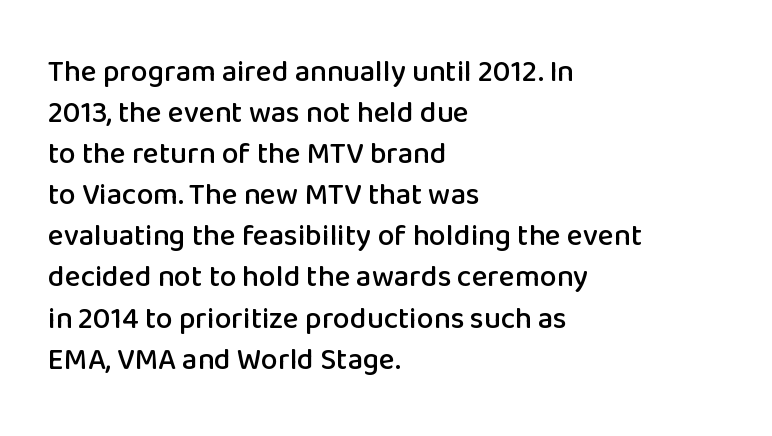
Glance below the letters and you will spot only blank space. The letterforms sit shoulder to shoulder at normal distance. Short and long lines alike share a common starting point at left. The glyphs in this specimen are sans serif.
